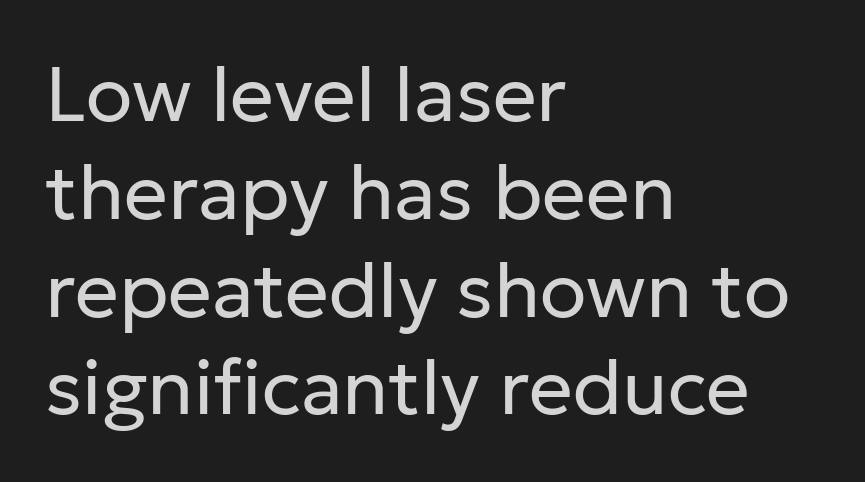
The image shows 77 px regular-weight sans-serif type, upright; set left-aligned, normal line spacing (1.27x), normal letter spacing, not underlined; low stroke contrast and a medium x-height.
